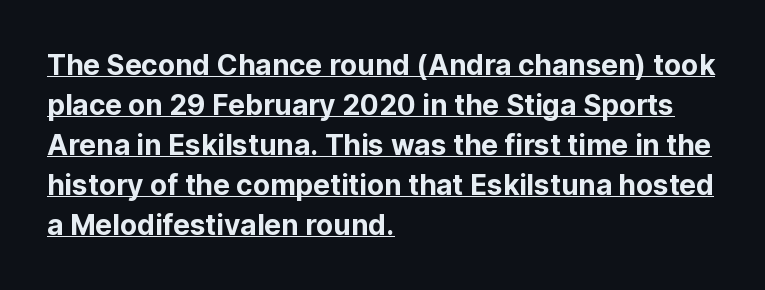
Q: Is the text italic (slanted)? A: No, it is upright.
Q: Is the typeface a serif or a sans-serif typeface? A: Sans-serif.
Q: Is the text underlined? A: Yes.
Q: How is the paragraph aligned? A: Left-aligned.
Q: Is the spacing between letters normal or unusually wide? A: Normal.
Q: Is the spacing between lines tight, normal or loose? A: Normal.
Q: Width (condensed, normal, or wide)? A: Normal.
Q: Stroke contrast? A: Low.
Q: x-height? A: Medium.
Q: Monospaced? A: No.
